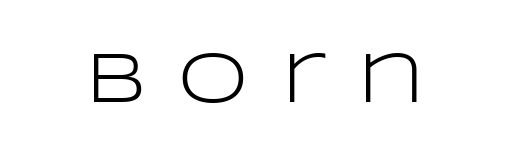
Nope, not italic — everything's standing straight. Look at the bottom of the vertical strokes: they stop flat, with no serifs. No chunkiness to these letters — they're not bold. Here the designer chose a conventional face with non-uniform glyph widths. Unmarked baselines from the first word to the last. The tracking jumps out immediately: characters are airy and widely separated.
